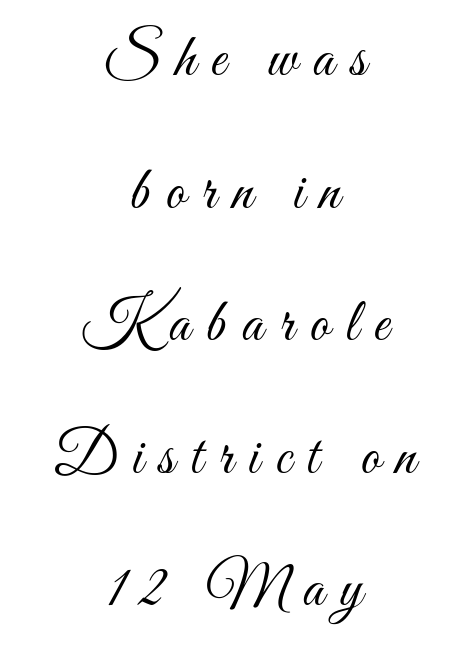
{"bold": "no", "weight": "light", "width": "condensed", "stroke_contrast": "medium", "x_height": "small", "monospaced": "no", "underline": "no", "align": "center", "line_spacing": "loose", "line_spacing_ratio": 2.21, "letter_spacing": "wide", "letter_spacing_em": 0.26, "glyph_px": 60}
